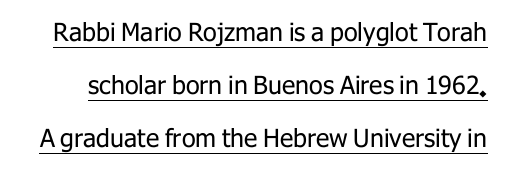
Q: Is the text bold? A: No.
Q: Is the text italic (slanted)? A: No, it is upright.
Q: Is the text underlined? A: Yes.
Q: Is the spacing between letters normal or unusually wide? A: Normal.
Q: Is the spacing between lines tight, normal or loose? A: Loose.
